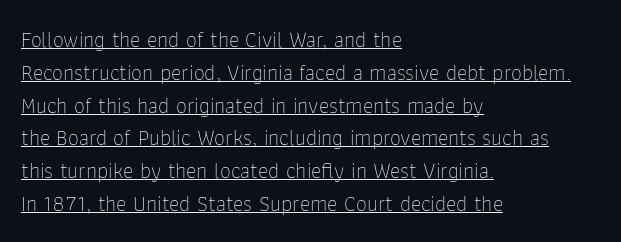
Q: Is the text bold? A: No.
Q: Is the text italic (slanted)? A: No, it is upright.
Q: Is the text underlined? A: Yes.
Q: How is the paragraph aligned? A: Left-aligned.
Q: Is the spacing between letters normal or unusually wide? A: Normal.
Q: Is the spacing between lines tight, normal or loose? A: Normal.
